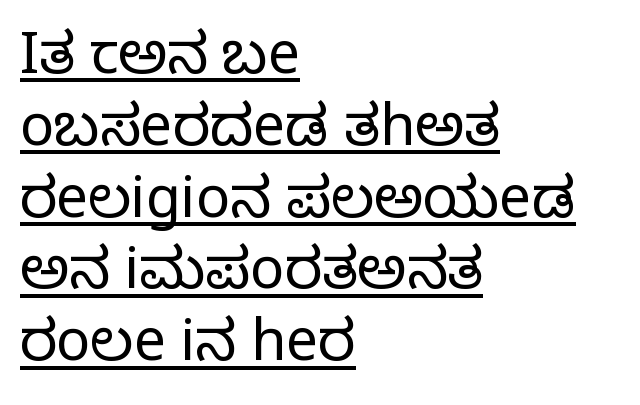
The image shows 57 px regular-weight serif type, upright; set left-aligned, normal line spacing (1.26x), normal letter spacing, underlined; low stroke contrast and a large x-height.
